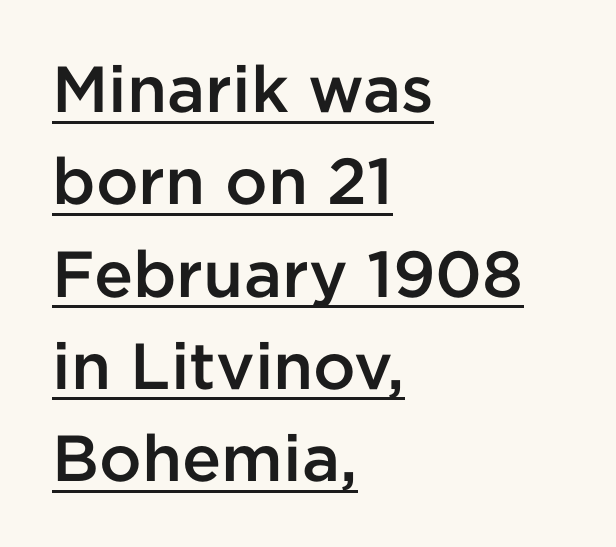
The image shows 65 px semibold sans-serif type, upright; set left-aligned, normal line spacing (1.42x), normal letter spacing, underlined; low stroke contrast and a medium x-height.
